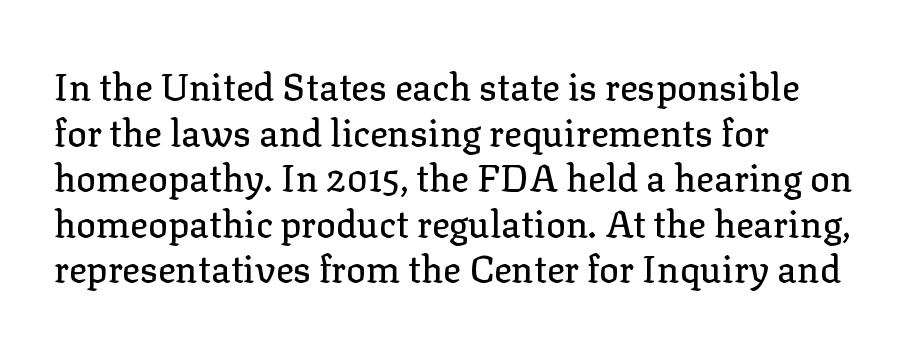
Does the copy run flush right? No — it runs flush left. Posture: straight, roman, zero tilt. Honestly, the letter spacing is just normal — you wouldn't notice it. Each letter keeps its own natural width here, so spacing adapts to shape. This rendering employs a face with finishing strokes, i.e., a serif. Just letters on the line, the space beneath them empty.
